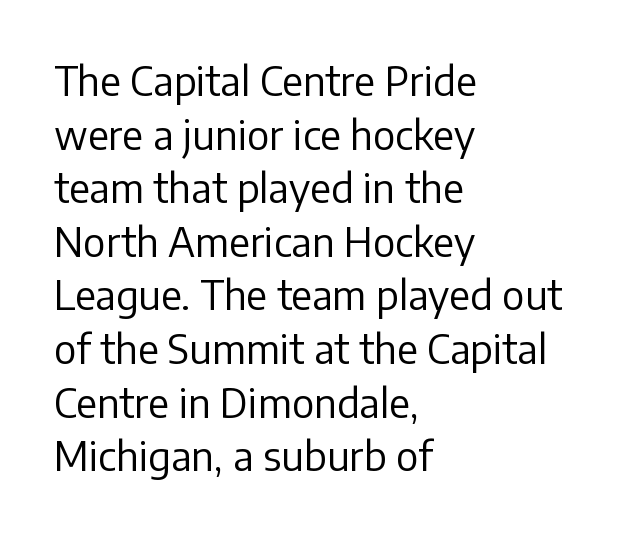
{"serif": "no", "italic": "no", "bold": "no", "weight": "regular", "width": "normal", "stroke_contrast": "low", "x_height": "medium", "monospaced": "no", "underline": "no", "align": "left", "line_spacing": "normal", "line_spacing_ratio": 1.34, "letter_spacing": "normal", "letter_spacing_em": 0.0, "glyph_px": 40}
